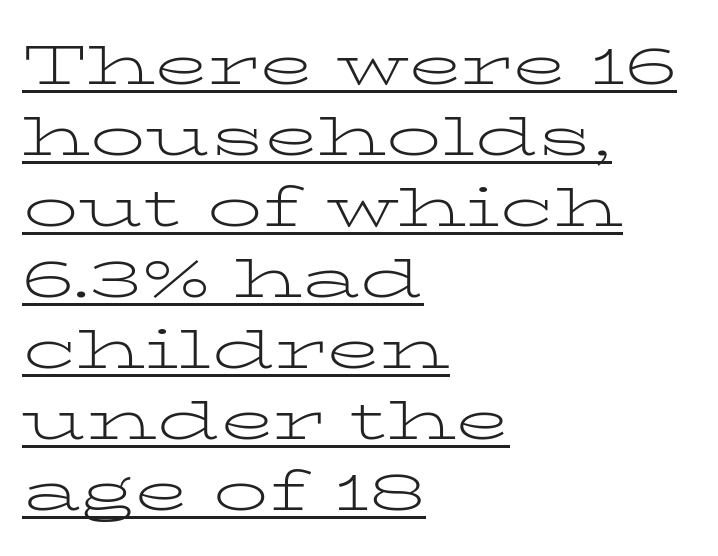
The image shows 55 px light, wide serif type, upright; set left-aligned, normal line spacing (1.29x), normal letter spacing, underlined; low stroke contrast and a medium x-height.
